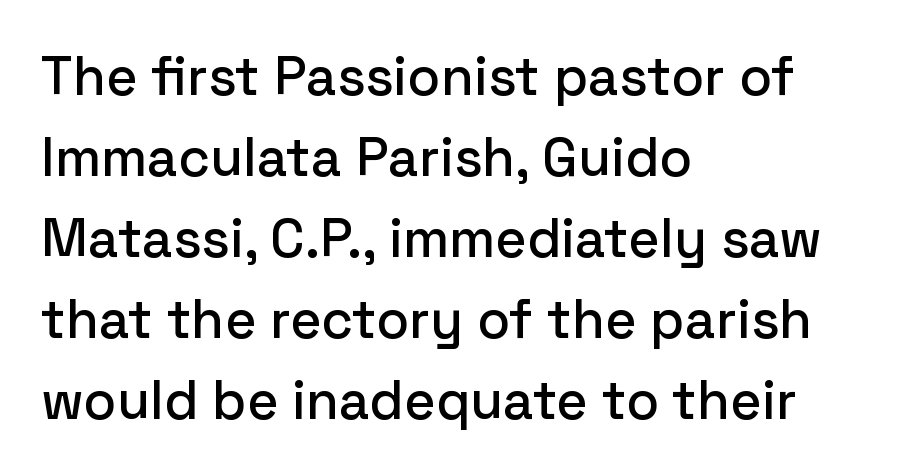
The image shows 54 px sans-serif type, upright; set left-aligned, normal line spacing (1.5x), normal letter spacing, not underlined; low stroke contrast and a medium x-height.
